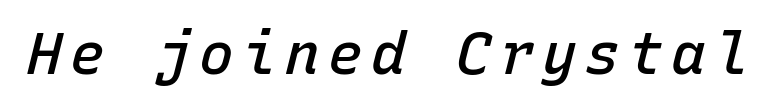
The image shows 58 px semibold type, italic (leaning right), monospaced; set not underlined; low stroke contrast and a medium x-height.
